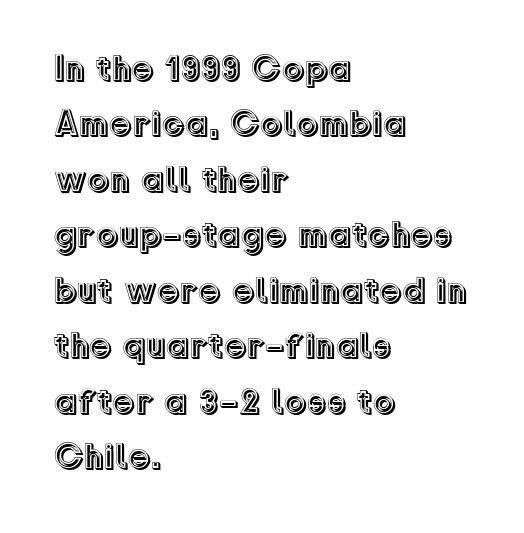
Q: Is the text italic (slanted)? A: No, it is upright.
Q: Is the text underlined? A: No.
Q: How is the paragraph aligned? A: Left-aligned.
Q: Is the spacing between letters normal or unusually wide? A: Normal.
Q: Is the spacing between lines tight, normal or loose? A: Normal.
Q: Width (condensed, normal, or wide)? A: Normal.
Q: x-height? A: Medium.
Q: Monospaced? A: No.
